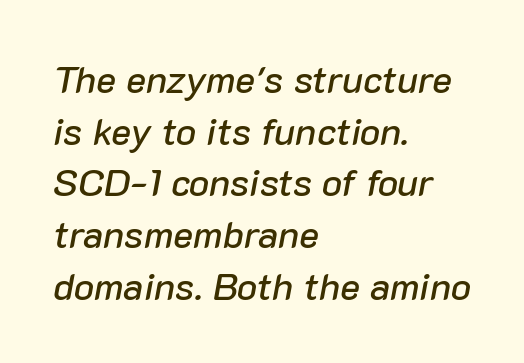
{"italic": "yes", "lean": "right", "slant_degrees": 10, "width": "normal", "stroke_contrast": "low", "x_height": "medium", "monospaced": "no", "underline": "no", "align": "left", "line_spacing": "normal", "line_spacing_ratio": 1.36, "letter_spacing": "normal", "letter_spacing_em": 0.0, "glyph_px": 38}
